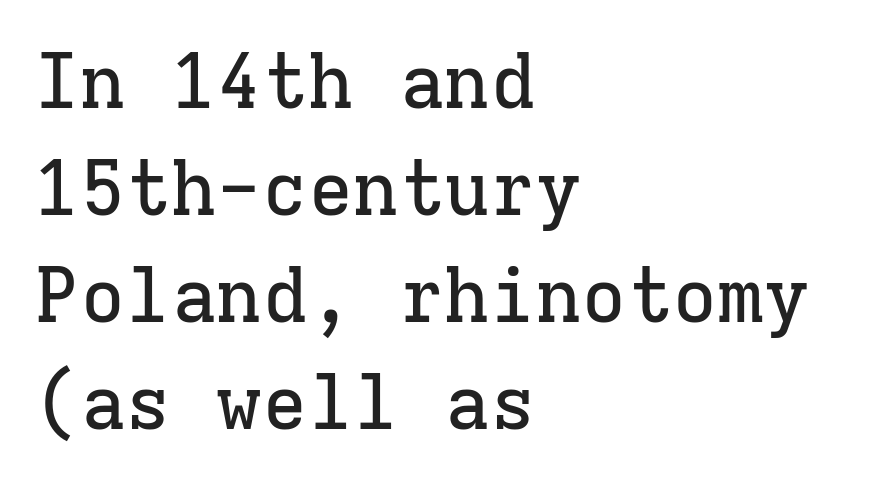
The image shows 76 px serif type, upright, monospaced; set left-aligned, normal line spacing (1.41x), normal letter spacing, not underlined; low stroke contrast and a medium x-height.
